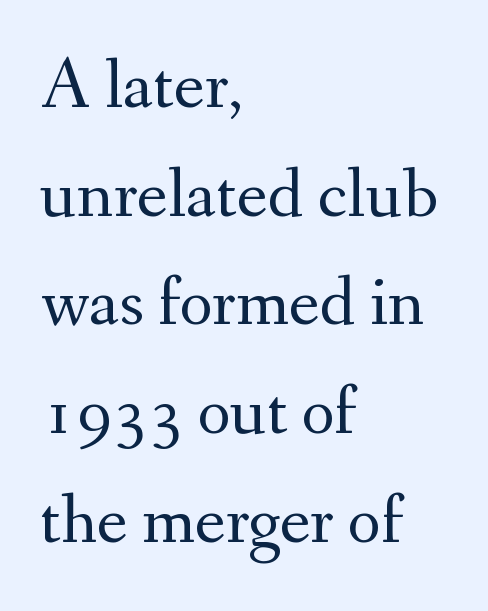
The image shows 72 px regular-weight serif type, upright; set left-aligned, normal line spacing (1.51x), normal letter spacing, not underlined; medium stroke contrast and a small x-height.
